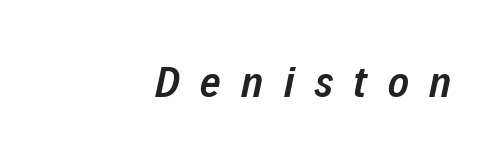
The image shows 44 px semibold, condensed type, italic (leaning right); set right-aligned, unusually wide letter spacing (+0.47 em), not underlined; low stroke contrast and a medium x-height.
